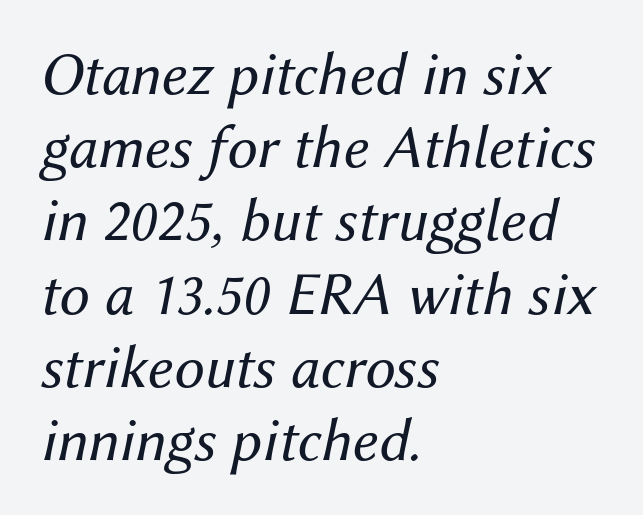
Q: Is the text bold? A: No.
Q: Is the text italic (slanted)? A: Yes, it leans right by about 12 degrees.
Q: Is the text underlined? A: No.
Q: How is the paragraph aligned? A: Left-aligned.
Q: Is the spacing between letters normal or unusually wide? A: Normal.
Q: Width (condensed, normal, or wide)? A: Normal.
Q: Stroke contrast? A: Medium.
Q: x-height? A: Medium.
Q: Monospaced? A: No.
